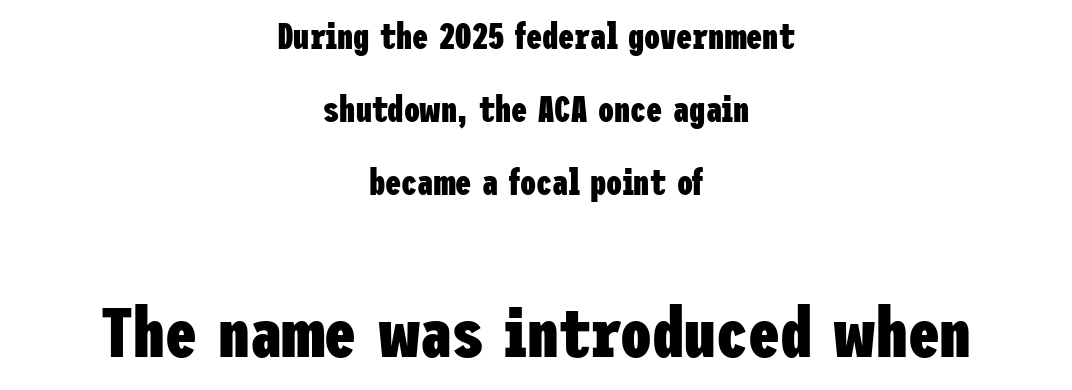
The image shows 71 px heavy, condensed sans-serif type, upright; set centered, loose line spacing (2.03x), normal letter spacing, not underlined; the second (bottom) block is 1.97x larger; low stroke contrast and a medium x-height.
